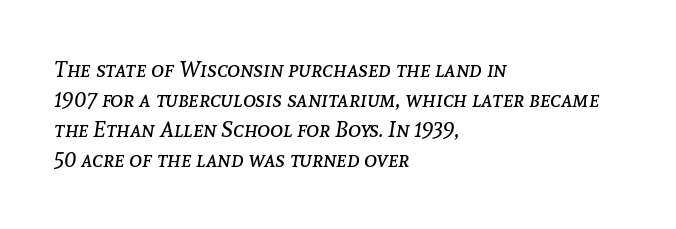
The image shows 22 px text type, italic (leaning right); set left-aligned, normal line spacing (1.37x), normal letter spacing, not underlined.
